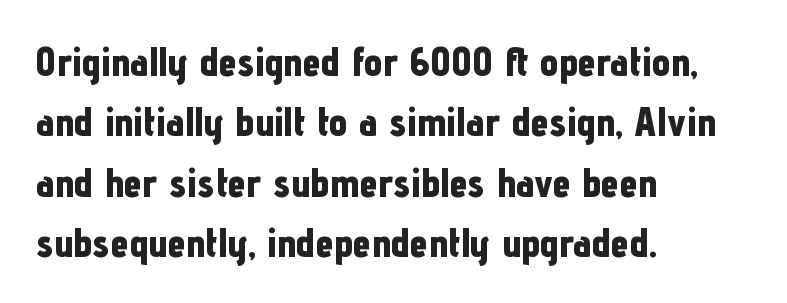
Q: Is the text bold? A: Yes.
Q: Is the text italic (slanted)? A: No, it is upright.
Q: Is the typeface a serif or a sans-serif typeface? A: Sans-serif.
Q: Is the text underlined? A: No.
Q: How is the paragraph aligned? A: Left-aligned.
Q: Is the spacing between letters normal or unusually wide? A: Normal.
Q: Is the spacing between lines tight, normal or loose? A: Normal.
Q: Width (condensed, normal, or wide)? A: Condensed.
Q: Stroke contrast? A: Low.
Q: x-height? A: Medium.
Q: Monospaced? A: No.
